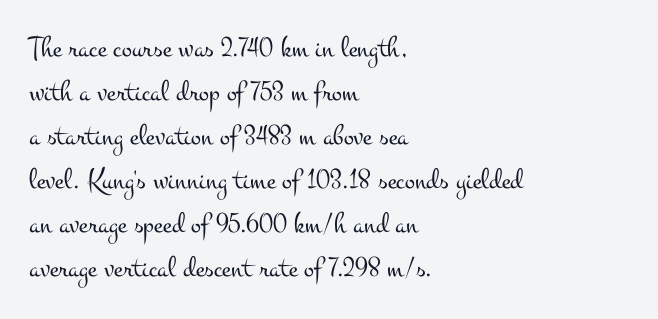
The lines are quadded left. Do the characters align in a grid? No, the font is proportional. Letterform terminals end in serifs throughout the passage. Has an underline been added? It has not.
